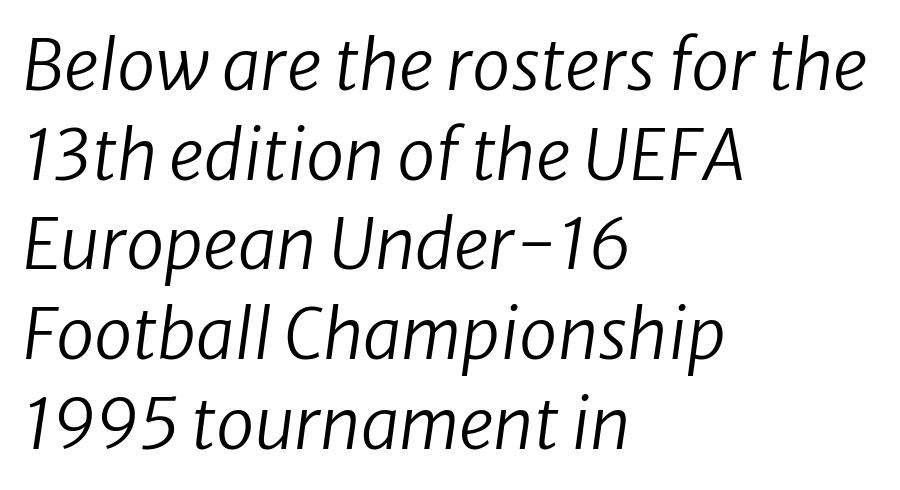
{"serif": "no", "bold": "no", "weight": "regular", "width": "normal", "stroke_contrast": "low", "x_height": "medium", "monospaced": "no", "underline": "no", "align": "left", "line_spacing": "normal", "line_spacing_ratio": 1.3, "letter_spacing": "normal", "letter_spacing_em": 0.0, "glyph_px": 69}
